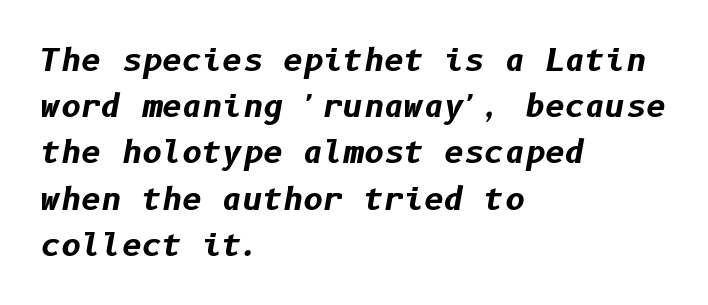
Q: Is the text bold? A: Yes.
Q: Is the text italic (slanted)? A: Yes, it leans right by about 10 degrees.
Q: Is the text underlined? A: No.
Q: How is the paragraph aligned? A: Left-aligned.
Q: Is the spacing between letters normal or unusually wide? A: Normal.
Q: Is the spacing between lines tight, normal or loose? A: Normal.
Q: Width (condensed, normal, or wide)? A: Normal.
Q: Stroke contrast? A: Low.
Q: x-height? A: Medium.
